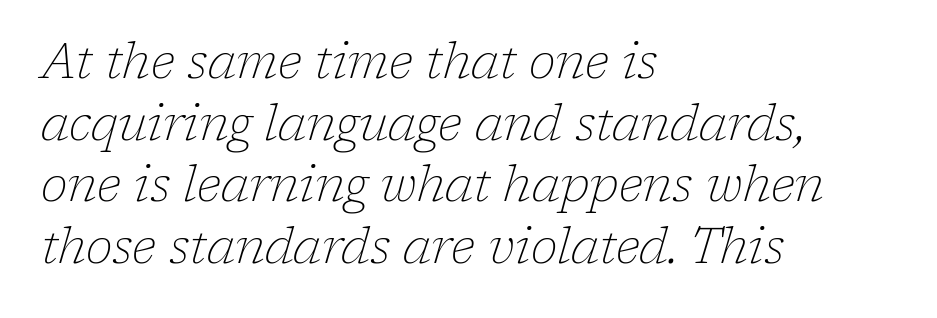
{"serif": "yes", "italic": "yes", "lean": "right", "slant_degrees": 17, "bold": "no", "weight": "thin", "width": "normal", "stroke_contrast": "low", "x_height": "medium", "monospaced": "no", "underline": "no", "align": "left", "line_spacing": "normal", "line_spacing_ratio": 1.26, "letter_spacing": "normal", "letter_spacing_em": 0.0, "glyph_px": 49}
